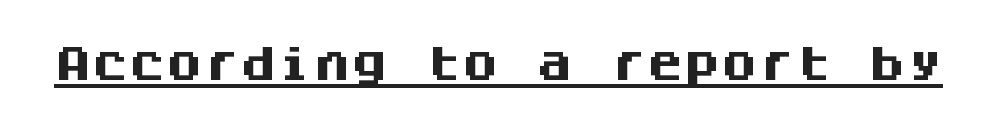
{"serif": "no", "italic": "no", "bold": "yes", "weight": "heavy", "width": "normal", "stroke_contrast": "medium", "x_height": "large", "monospaced": "yes", "underline": "yes", "letter_spacing": "normal", "letter_spacing_em": 0.0, "glyph_px": 37}
